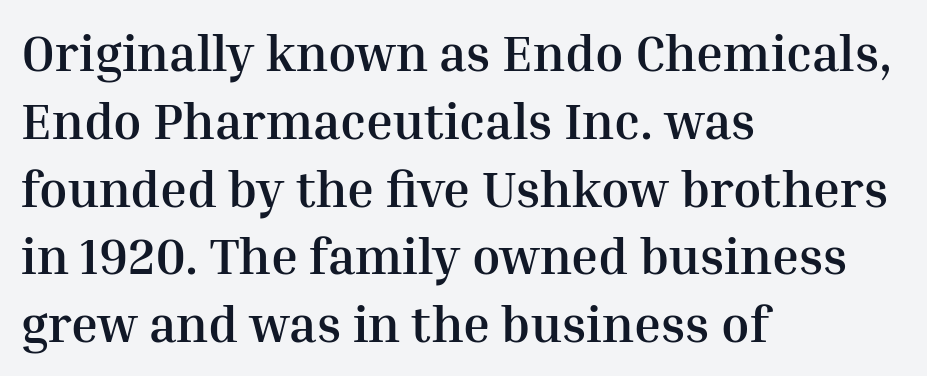
The image shows 51 px semibold serif type, upright; set left-aligned, normal line spacing (1.33x), normal letter spacing, not underlined; medium stroke contrast and a medium x-height.
